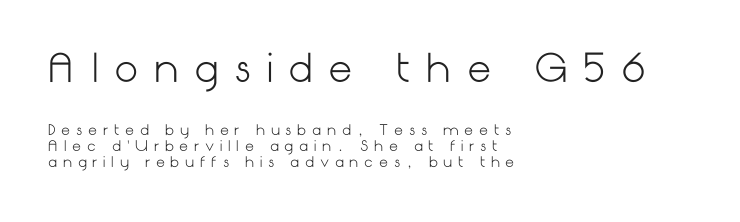
{"serif": "no", "italic": "no", "bold": "no", "weight": "light", "width": "normal", "stroke_contrast": "low", "x_height": "medium", "underline": "no", "align": "left", "line_spacing": "tight", "line_spacing_ratio": 1.15, "letter_spacing": "wide", "letter_spacing_em": 0.41, "larger_block": "first", "size_ratio": 2.71, "glyph_px": 38}
